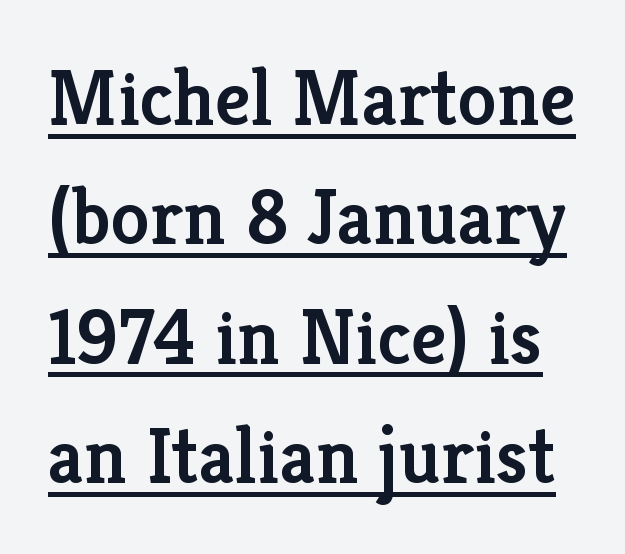
The image shows 79 px semibold serif type, upright; set normal line spacing (1.51x), normal letter spacing, underlined; low stroke contrast and a medium x-height.
